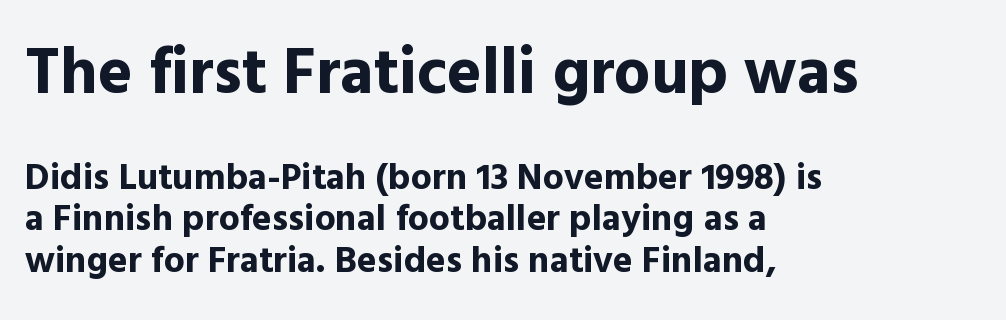
{"serif": "no", "italic": "no", "bold": "yes", "weight": "bold", "width": "normal", "x_height": "medium", "monospaced": "no", "underline": "no", "align": "left", "line_spacing": "tight", "line_spacing_ratio": 1.12, "letter_spacing": "normal", "letter_spacing_em": 0.0, "larger_block": "first", "size_ratio": 1.76, "glyph_px": 65}
